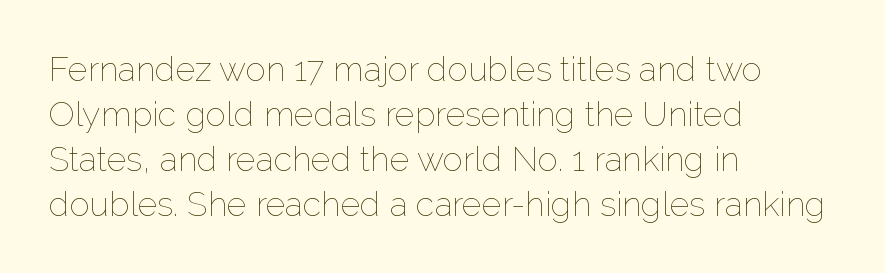
The image shows 34 px thin type, upright; set left-aligned, normal line spacing (1.32x), normal letter spacing, not underlined; low stroke contrast and a medium x-height.
